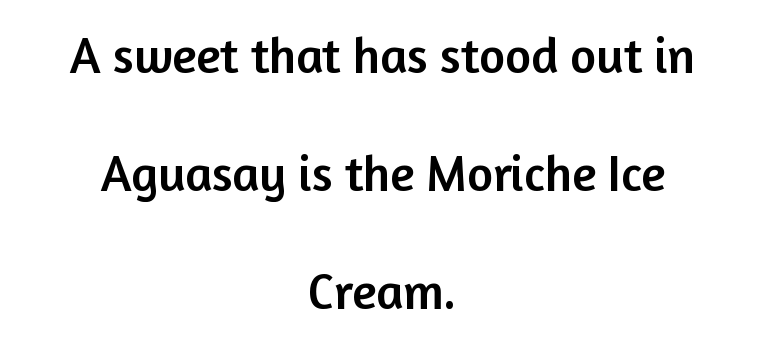
The lines are quadded center. Descenders are the only things crossing below the line. Observe the ordinary spacing: letters are neighbours, not strangers. Successive baselines arrive slowly, with a big drop between each.
